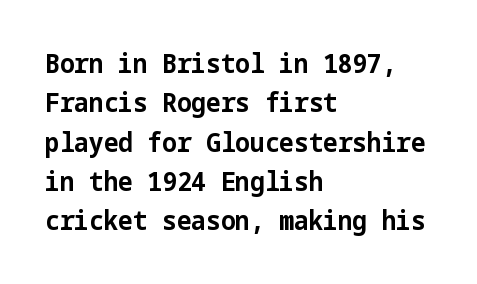
Q: Is the text bold? A: Yes.
Q: Is the text italic (slanted)? A: No, it is upright.
Q: Is the text underlined? A: No.
Q: How is the paragraph aligned? A: Left-aligned.
Q: Is the spacing between letters normal or unusually wide? A: Normal.
Q: Is the spacing between lines tight, normal or loose? A: Normal.
